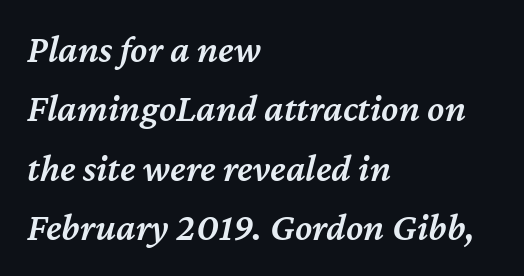
{"italic": "yes", "lean": "right", "slant_degrees": 12, "bold": "semi", "weight": "semibold", "width": "normal", "stroke_contrast": "medium", "x_height": "medium", "monospaced": "no", "underline": "no", "align": "left", "line_spacing": "normal", "line_spacing_ratio": 1.52, "letter_spacing": "normal", "letter_spacing_em": 0.0, "glyph_px": 39}
